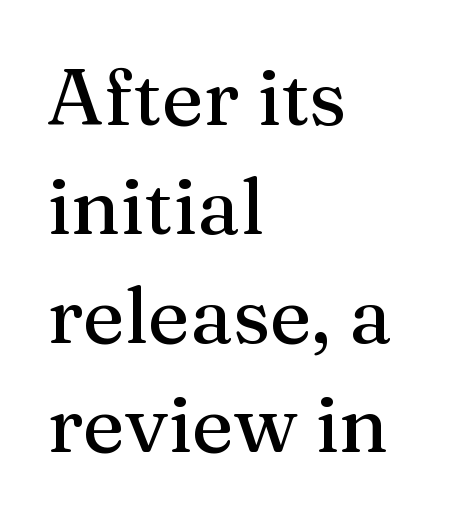
The image shows 79 px serif type, upright; set left-aligned, normal line spacing (1.38x), normal letter spacing, not underlined; medium stroke contrast and a medium x-height.
